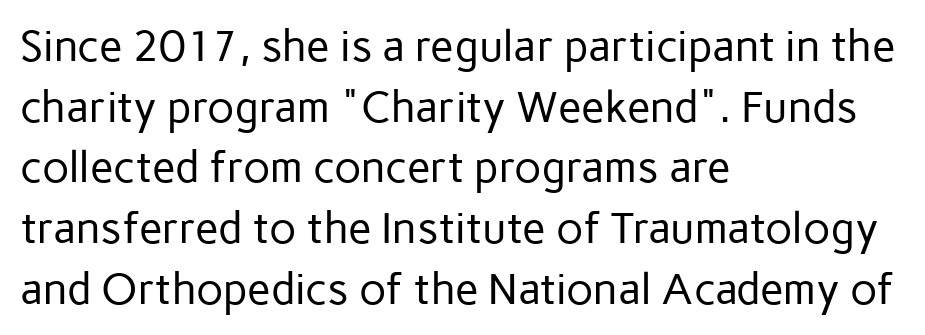
{"serif": "no", "italic": "no", "bold": "no", "weight": "regular", "width": "normal", "stroke_contrast": "low", "x_height": "medium", "monospaced": "no", "underline": "no", "align": "left", "line_spacing": "normal", "line_spacing_ratio": 1.41, "letter_spacing": "normal", "letter_spacing_em": 0.0, "glyph_px": 43}
